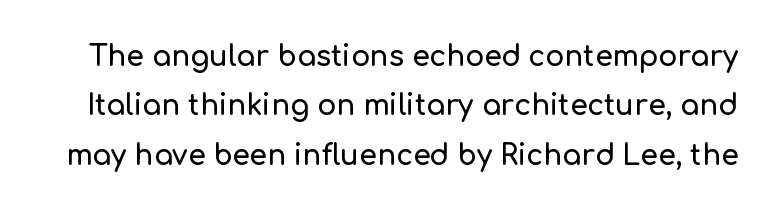
{"serif": "no", "italic": "no", "width": "normal", "stroke_contrast": "low", "x_height": "medium", "monospaced": "no", "underline": "no", "line_spacing_ratio": 1.76, "letter_spacing": "normal", "letter_spacing_em": 0.0, "glyph_px": 28}
